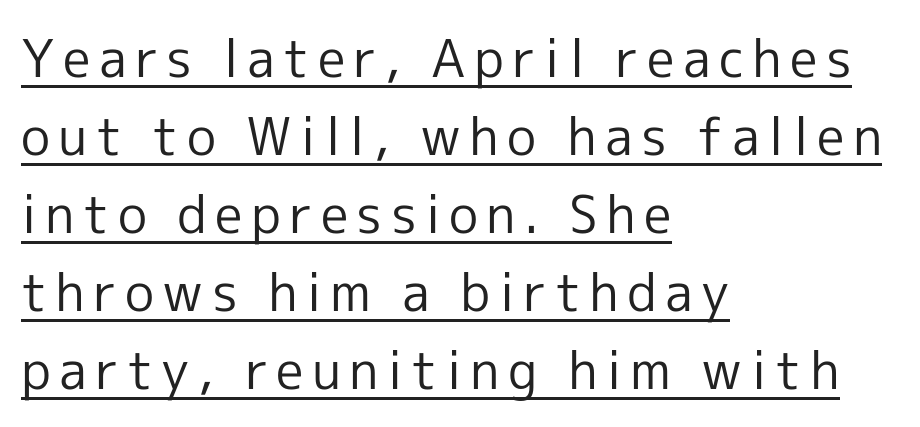
{"serif": "no", "italic": "no", "bold": "no", "weight": "regular", "width": "normal", "x_height": "medium", "monospaced": "no", "underline": "yes", "align": "left", "line_spacing": "normal", "line_spacing_ratio": 1.5, "glyph_px": 52}
